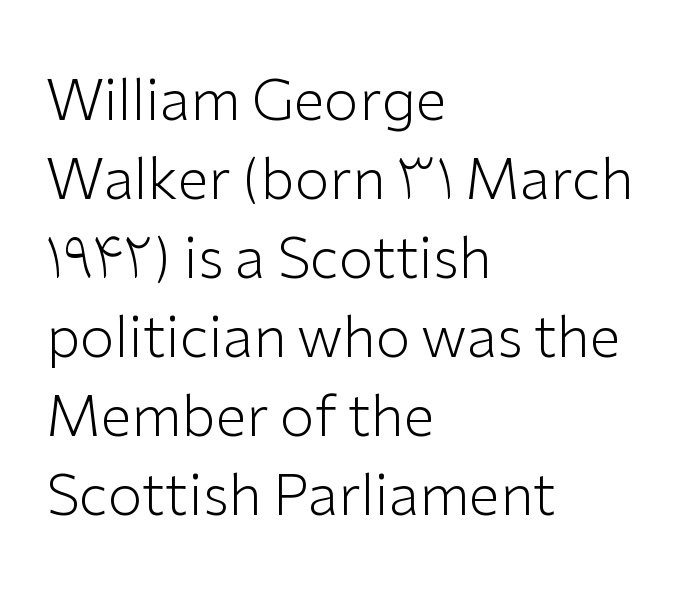
Stroke thickness stays within the range of a standard reading face or lighter. Check the space under the baseline: it is left empty. This sample uses a sans-serif face. No extra tracking has been applied to these lines. Summary of vertical rhythm: regular, with standard interline spacing.
